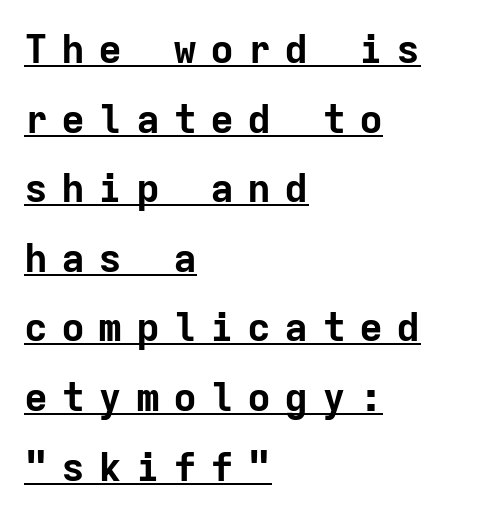
Horizontally, the lines are justified to the leading edge only. Looks like someone drew a line under every word here. The type sits square on the baseline with zero lean. Monospaced: the letters line up in strict vertical columns. Each glyph is drawn with heavy, bold strokes. Is this a sans? Yes — the strokes have no serifs.
